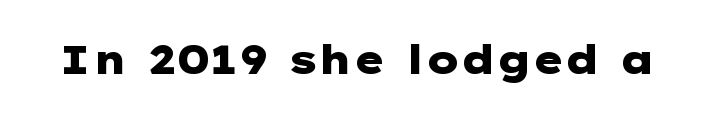
The image shows 40 px heavy, wide sans-serif type, upright; set normal letter spacing, not underlined; low stroke contrast and a medium x-height.
